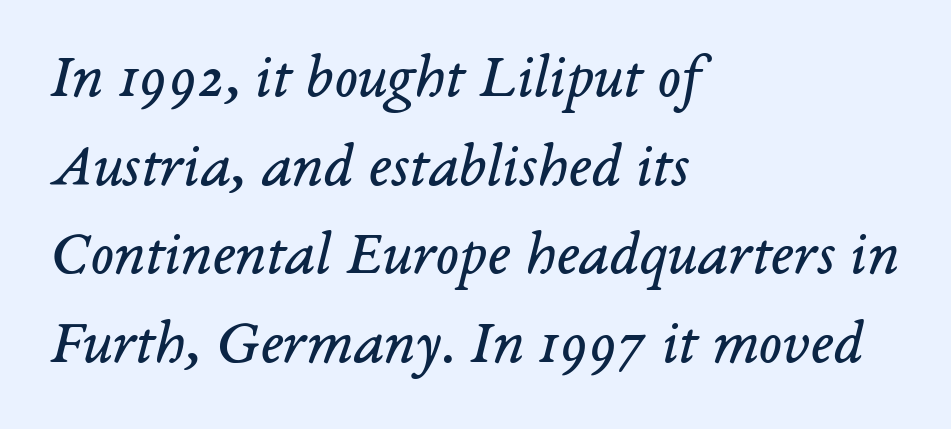
The image shows 62 px regular-weight serif type, italic (leaning right); set left-aligned, normal line spacing (1.43x), normal letter spacing, not underlined; low stroke contrast and a medium x-height.
